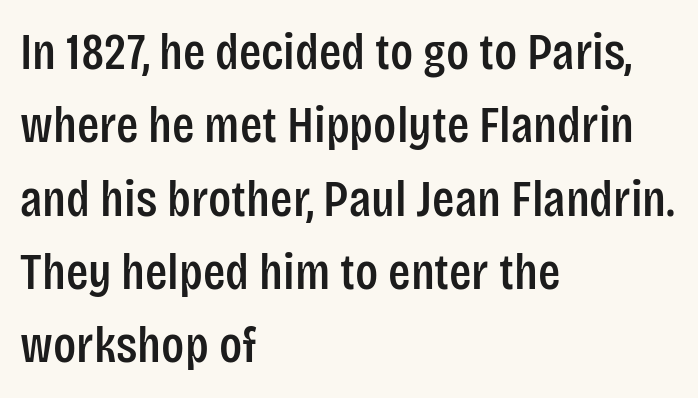
Q: Is the text italic (slanted)? A: No, it is upright.
Q: Is the typeface a serif or a sans-serif typeface? A: Sans-serif.
Q: Is the text underlined? A: No.
Q: How is the paragraph aligned? A: Left-aligned.
Q: Is the spacing between letters normal or unusually wide? A: Normal.
Q: Is the spacing between lines tight, normal or loose? A: Normal.
Q: Width (condensed, normal, or wide)? A: Condensed.
Q: Stroke contrast? A: Low.
Q: x-height? A: Large.
Q: Monospaced? A: No.
